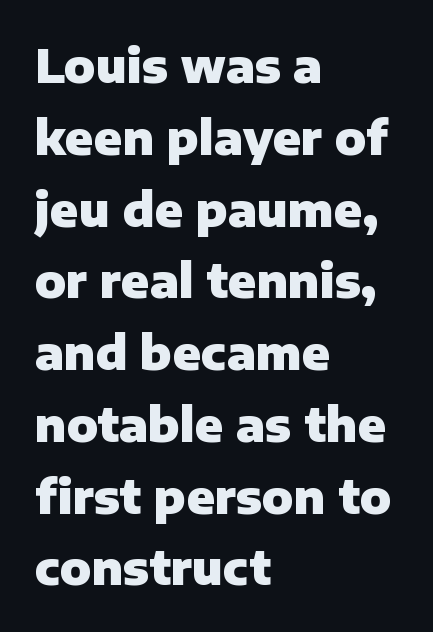
The image shows 46 px heavy sans-serif type, upright; set left-aligned, normal line spacing (1.56x), normal letter spacing, not underlined; low stroke contrast and a medium x-height.
